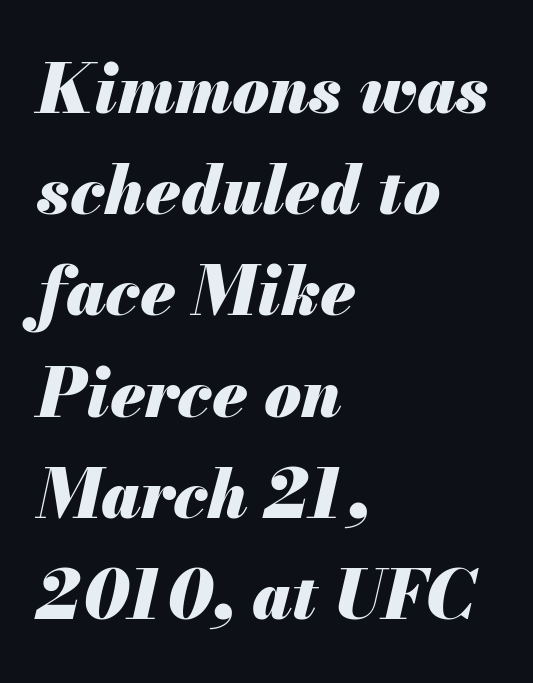
{"italic": "yes", "lean": "right", "slant_degrees": 13, "bold": "yes", "weight": "heavy", "width": "normal", "stroke_contrast": "medium", "x_height": "small", "monospaced": "no", "underline": "no", "align": "left", "line_spacing": "normal", "line_spacing_ratio": 1.51, "letter_spacing": "normal", "letter_spacing_em": 0.0, "glyph_px": 67}
